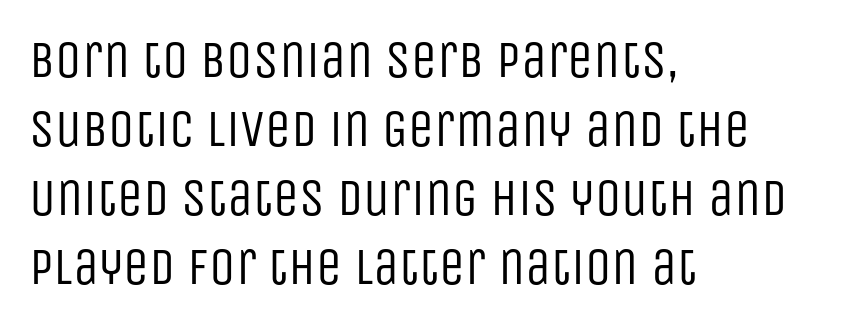
Q: Is the text bold? A: No.
Q: Is the text italic (slanted)? A: No, it is upright.
Q: Is the typeface a serif or a sans-serif typeface? A: Sans-serif.
Q: Is the text underlined? A: No.
Q: How is the paragraph aligned? A: Left-aligned.
Q: Is the spacing between letters normal or unusually wide? A: Normal.
Q: Is the spacing between lines tight, normal or loose? A: Normal.
Q: Width (condensed, normal, or wide)? A: Condensed.
Q: Stroke contrast? A: Low.
Q: x-height? A: Large.
Q: Monospaced? A: No.
